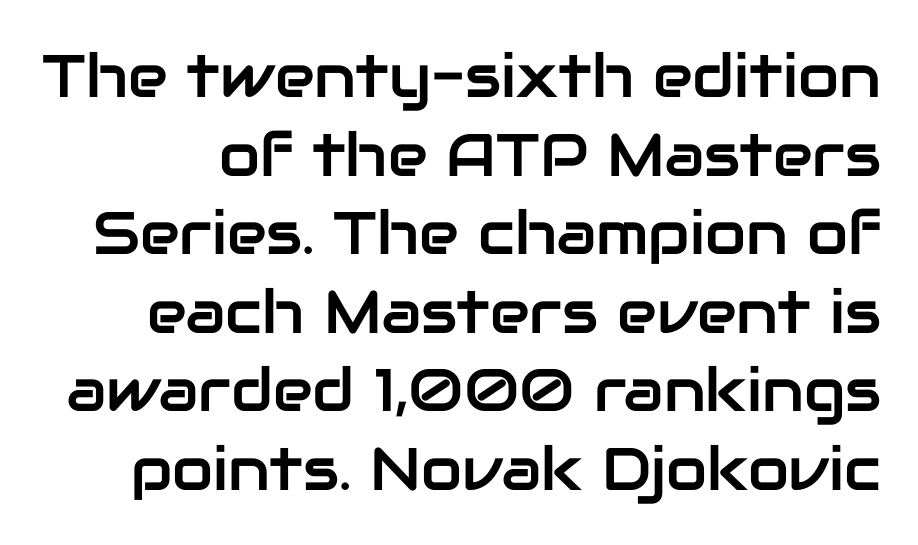
{"serif": "no", "italic": "no", "width": "normal", "stroke_contrast": "low", "x_height": "medium", "monospaced": "no", "underline": "no", "line_spacing": "normal", "line_spacing_ratio": 1.31, "letter_spacing": "normal", "letter_spacing_em": 0.0, "glyph_px": 60}
